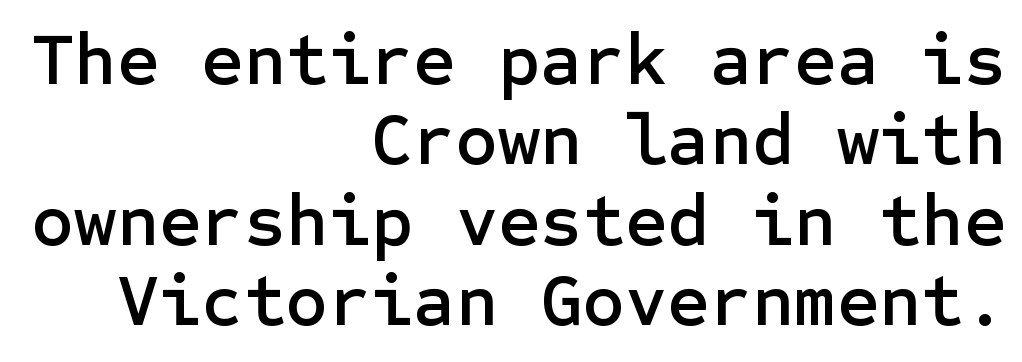
{"serif": "no", "italic": "no", "width": "normal", "stroke_contrast": "low", "x_height": "medium", "underline": "no", "align": "right", "line_spacing": "tight", "line_spacing_ratio": 1.1, "letter_spacing": "normal", "letter_spacing_em": 0.0, "glyph_px": 73}
